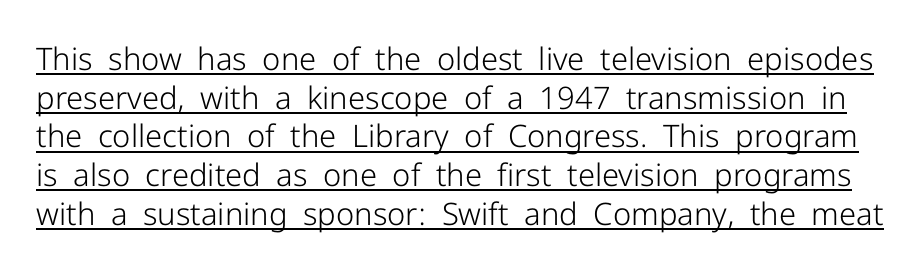
The image shows 31 px light sans-serif type, upright; set normal line spacing (1.25x), normal letter spacing, underlined; low stroke contrast and a medium x-height.
